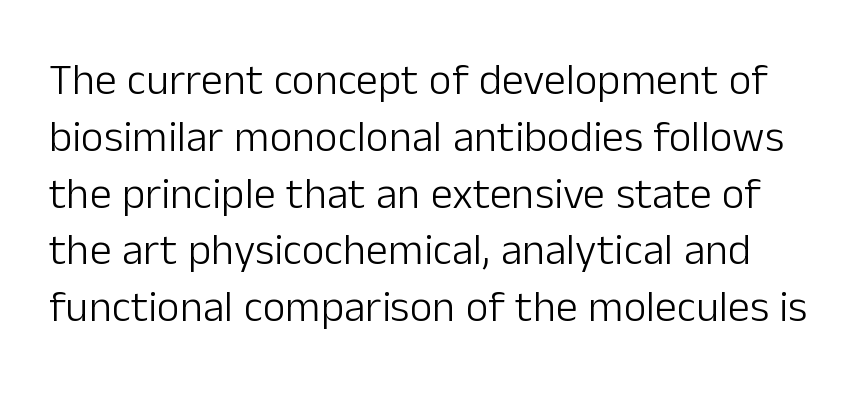
{"serif": "no", "italic": "no", "bold": "no", "weight": "light", "width": "normal", "stroke_contrast": "low", "x_height": "medium", "monospaced": "no", "underline": "no", "line_spacing": "normal", "line_spacing_ratio": 1.29, "letter_spacing": "normal", "letter_spacing_em": 0.0, "glyph_px": 44}
